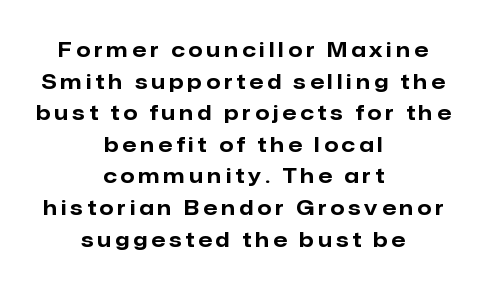
Horizontally, the lines are justified to the midpoint only. Letters rest on an invisible, unmarked baseline. This is the regular roman posture of the typeface. The passage shown has open, widely tracked lettering throughout. Is there much room between lines? A standard amount, neither cramped nor airy. Caption: bold face, heavy strokes.
